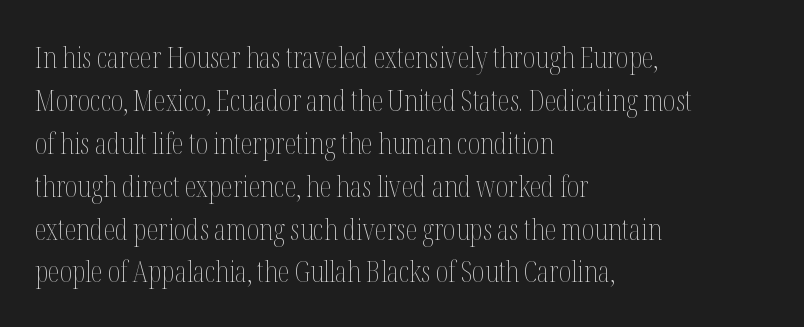
The paragraph has a hard left edge and a soft right edge. If you drew a line through each stem, it would be perfectly vertical. The weight would be labelled regular, book, light, or lighter still. The vertical gap from one line to the next is medium.
